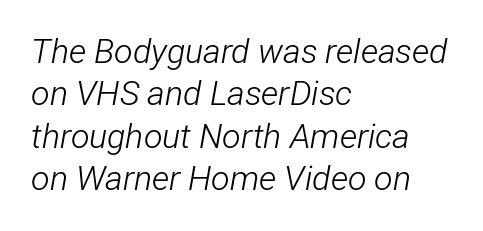
{"italic": "yes", "lean": "right", "slant_degrees": 12, "bold": "no", "weight": "light", "width": "condensed", "stroke_contrast": "low", "x_height": "medium", "monospaced": "no", "underline": "no", "align": "left", "line_spacing": "normal", "line_spacing_ratio": 1.25, "letter_spacing": "normal", "letter_spacing_em": 0.0, "glyph_px": 34}
